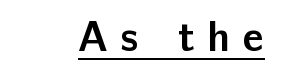
Q: Is the text bold? A: Yes.
Q: Is the text italic (slanted)? A: No, it is upright.
Q: Is the typeface a serif or a sans-serif typeface? A: Sans-serif.
Q: Is the text underlined? A: Yes.
Q: Is the spacing between letters normal or unusually wide? A: Unusually wide.
Q: Width (condensed, normal, or wide)? A: Normal.
Q: Stroke contrast? A: Low.
Q: x-height? A: Medium.
Q: Monospaced? A: No.
